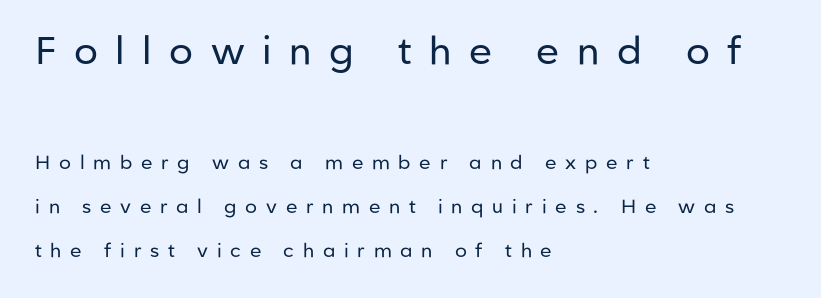
The image shows 38 px regular-weight sans-serif type, upright; set left-aligned, loose line spacing (2.33x), unusually wide letter spacing (+0.46 em), not underlined; the first (top) block is 2.0x larger; low stroke contrast and a medium x-height.
